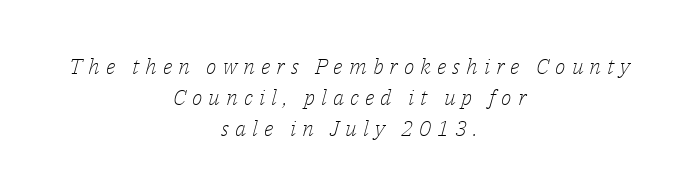
The image shows 22 px text type, italic (leaning right); set centered, normal line spacing (1.42x), unusually wide letter spacing (+0.27 em), not underlined.
